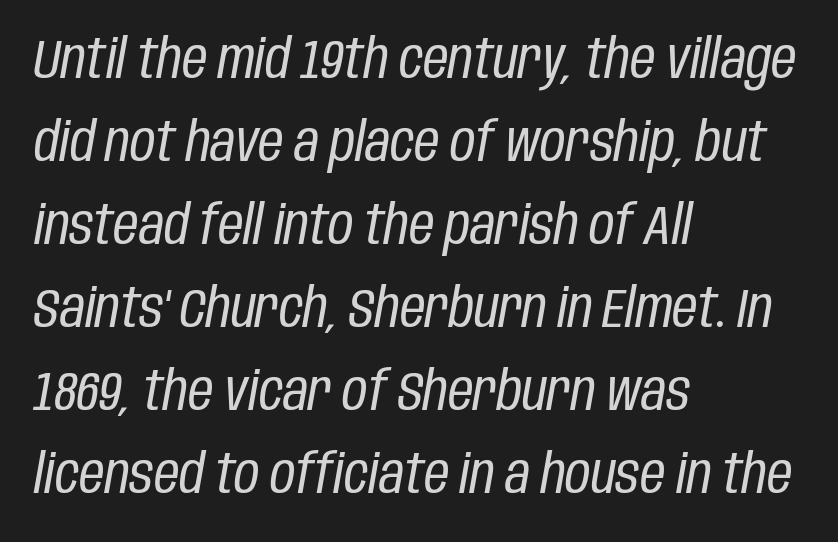
Q: Is the text bold? A: No.
Q: Is the text italic (slanted)? A: Yes, it leans right by about 10 degrees.
Q: Is the text underlined? A: No.
Q: How is the paragraph aligned? A: Left-aligned.
Q: Is the spacing between letters normal or unusually wide? A: Normal.
Q: Is the spacing between lines tight, normal or loose? A: Normal.
Q: Width (condensed, normal, or wide)? A: Condensed.
Q: Stroke contrast? A: Low.
Q: x-height? A: Large.
Q: Monospaced? A: No.
